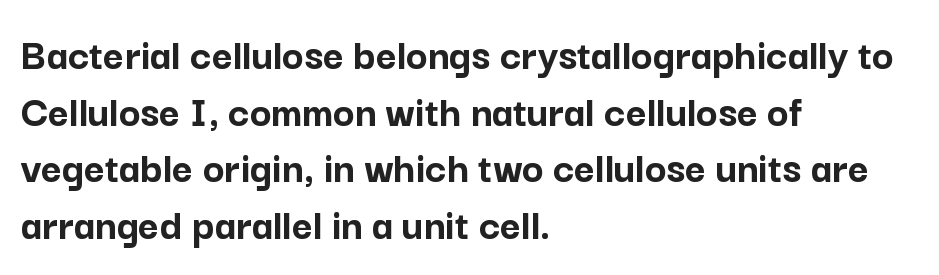
Q: Is the text bold? A: Yes.
Q: Is the text italic (slanted)? A: No, it is upright.
Q: Is the typeface a serif or a sans-serif typeface? A: Sans-serif.
Q: Is the text underlined? A: No.
Q: How is the paragraph aligned? A: Left-aligned.
Q: Is the spacing between letters normal or unusually wide? A: Normal.
Q: Is the spacing between lines tight, normal or loose? A: Normal.
Q: Width (condensed, normal, or wide)? A: Normal.
Q: Stroke contrast? A: Low.
Q: x-height? A: Medium.
Q: Monospaced? A: No.
